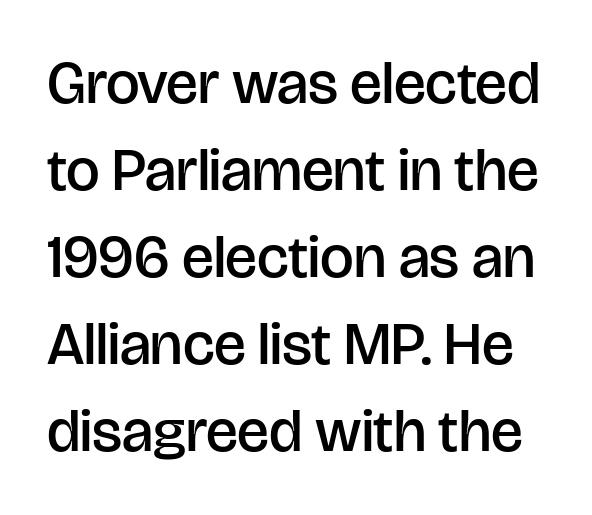
Q: Is the text bold? A: Semi-bold.
Q: Is the text italic (slanted)? A: No, it is upright.
Q: Is the typeface a serif or a sans-serif typeface? A: Sans-serif.
Q: Is the text underlined? A: No.
Q: Is the spacing between letters normal or unusually wide? A: Normal.
Q: Is the spacing between lines tight, normal or loose? A: Normal.
Q: Width (condensed, normal, or wide)? A: Normal.
Q: Stroke contrast? A: Low.
Q: x-height? A: Large.
Q: Monospaced? A: No.
